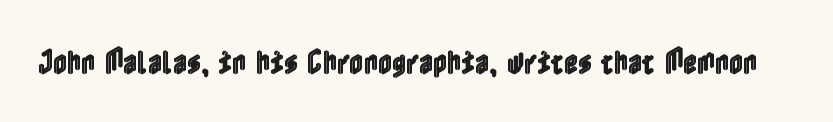
This rendering leaves character spacing at its baseline value. Has an underline been added? It has not. No italicization has been applied; the sample stays upright.
